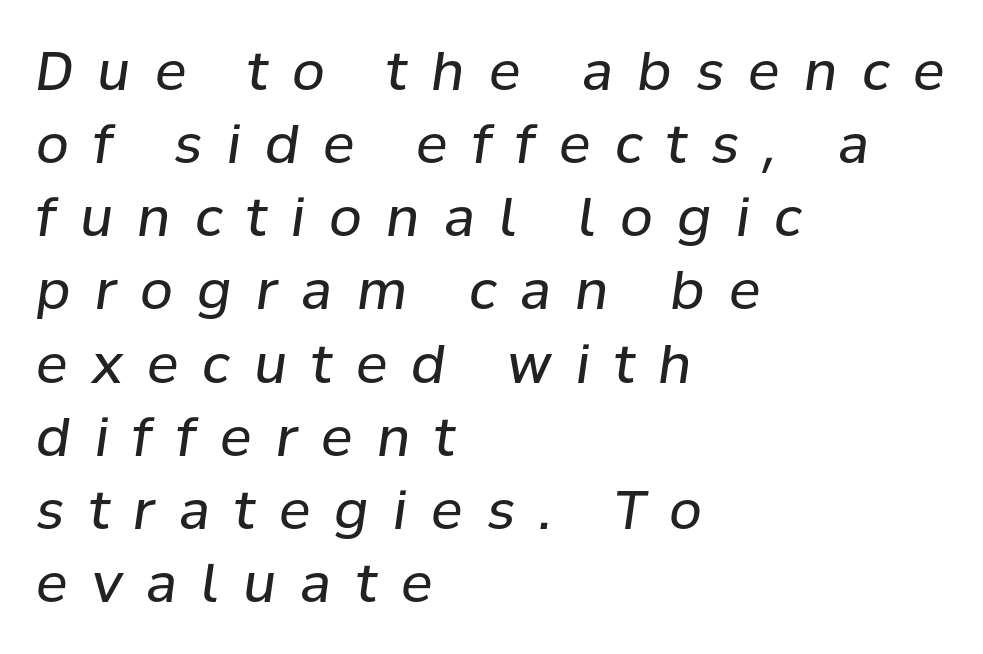
The lines sit at an ordinary, default distance from one another. Each word looks stretched out because of the extra space between its letters. Typeset ragged right — the left edge is the straight one. Nothing heavy about these letters — not bold at all. Only glyphs here, with clear space below each row.
